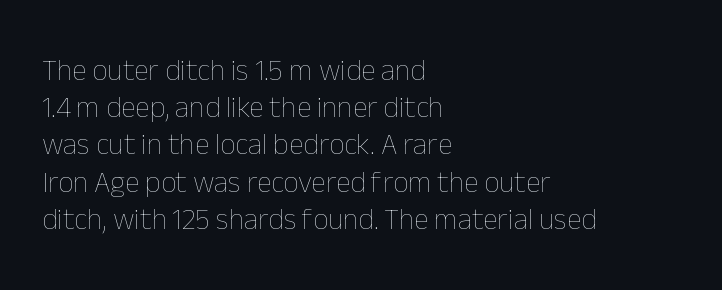
Character widths vary here, with narrow letters taking less room than wide ones. Underline: absent. Each stroke keeps to a modest, everyday thickness or less. Inter-character spacing is left at the font's built-in metrics. Posture: straight, roman, zero tilt.
